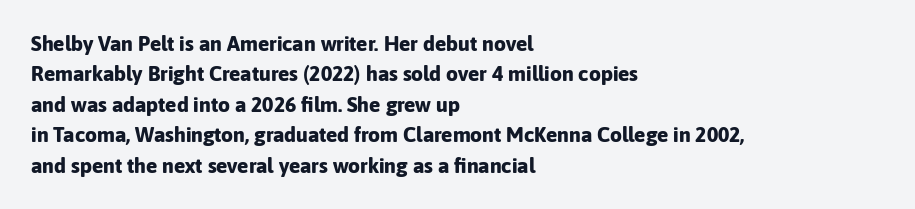
{"italic": "no", "bold": "yes", "underline": "no", "align": "left", "line_spacing": "normal", "line_spacing_ratio": 1.45, "letter_spacing": "normal", "letter_spacing_em": 0.0, "glyph_px": 21}
